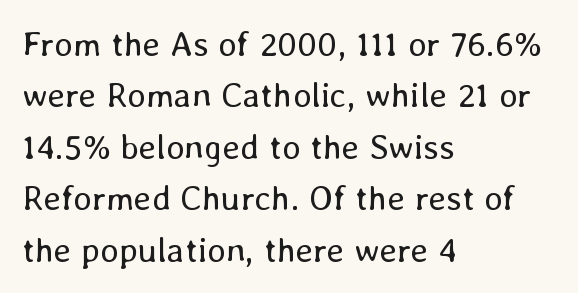
{"italic": "no", "bold": "no", "weight": "regular", "width": "normal", "stroke_contrast": "low", "x_height": "medium", "monospaced": "no", "underline": "no", "align": "left", "line_spacing": "normal", "line_spacing_ratio": 1.47, "letter_spacing": "normal", "letter_spacing_em": 0.0, "glyph_px": 35}
